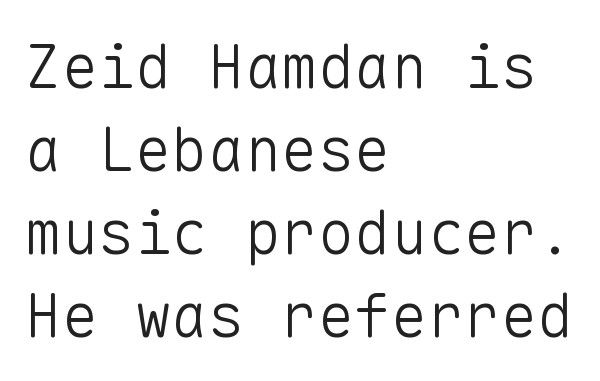
The passage is arranged the way most books set body copy — flush left. The type family on display is of the sans-serif kind. The baseline area is clear. You could call the tracking neutral — neither tight nor loose.
